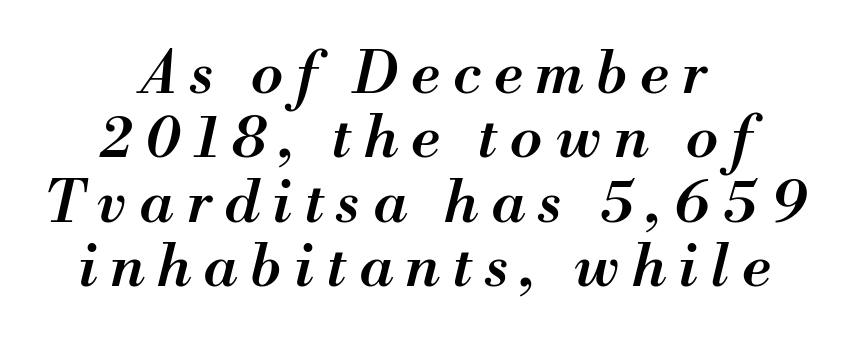
Slanted lettering throughout. The lines in this sample share a center point and differ in where they start and stop. Summary of weight: moderately heavy, a semibold. Each new line begins almost immediately beneath the previous one. Substantial extra tracking has been applied to these lines. Nobody drew a line under any word here.
